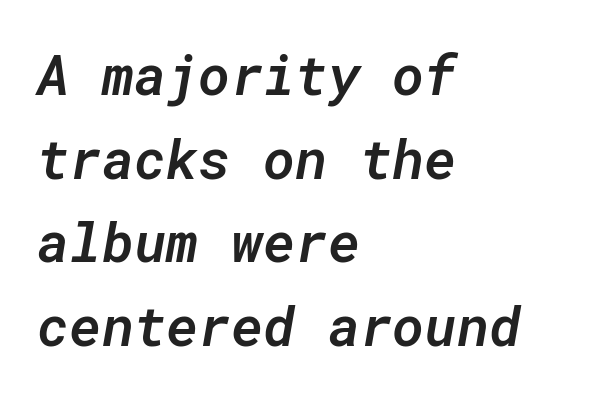
Notice how the stems are inclined rather than vertical — that's the hallmark of italics. Beneath every word, the page is bare. Observe the ordinary spacing: letters are neighbours, not strangers. Compared with typical paragraphs, the rows here are spaced about the same.
